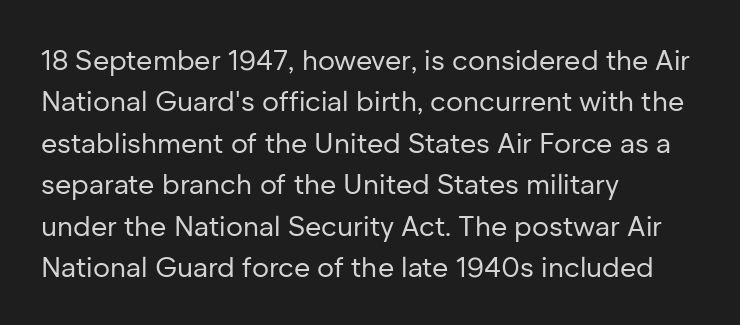
Q: Is the text bold? A: No.
Q: Is the text italic (slanted)? A: No, it is upright.
Q: Is the typeface a serif or a sans-serif typeface? A: Sans-serif.
Q: Is the text underlined? A: No.
Q: How is the paragraph aligned? A: Left-aligned.
Q: Is the spacing between letters normal or unusually wide? A: Normal.
Q: Is the spacing between lines tight, normal or loose? A: Normal.
Q: Width (condensed, normal, or wide)? A: Normal.
Q: Stroke contrast? A: Low.
Q: x-height? A: Medium.
Q: Monospaced? A: No.
